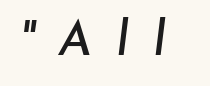
{"italic": "yes", "lean": "right", "slant_degrees": 7, "width": "normal", "stroke_contrast": "low", "x_height": "small", "monospaced": "no", "underline": "no", "letter_spacing": "wide", "letter_spacing_em": 0.48, "glyph_px": 49}
